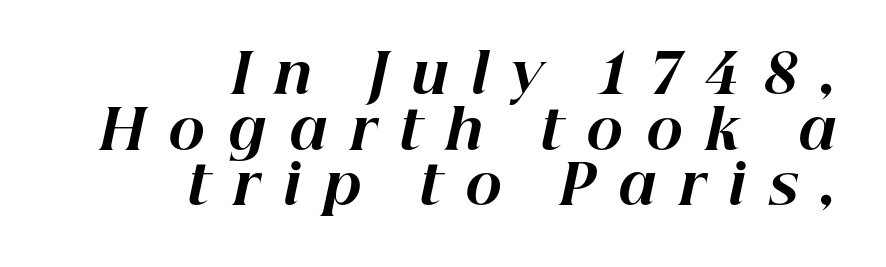
Q: Is the text bold? A: Yes.
Q: Is the text italic (slanted)? A: Yes, it leans right by about 12 degrees.
Q: Is the text underlined? A: No.
Q: How is the paragraph aligned? A: Right-aligned.
Q: Is the spacing between letters normal or unusually wide? A: Unusually wide.
Q: Is the spacing between lines tight, normal or loose? A: Tight.
Q: Width (condensed, normal, or wide)? A: Normal.
Q: Stroke contrast? A: High.
Q: x-height? A: Medium.
Q: Monospaced? A: No.
